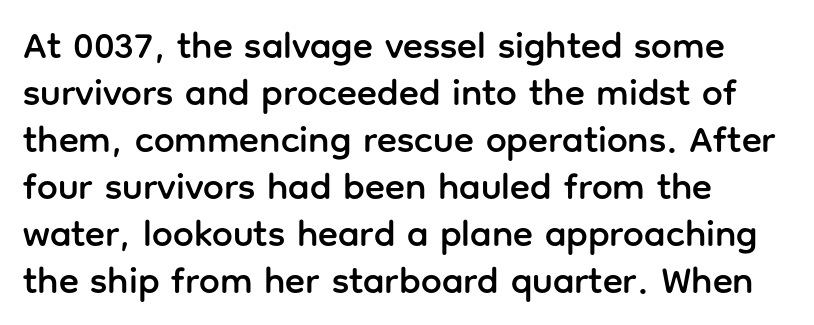
Q: Is the text italic (slanted)? A: No, it is upright.
Q: Is the typeface a serif or a sans-serif typeface? A: Sans-serif.
Q: Is the text underlined? A: No.
Q: How is the paragraph aligned? A: Left-aligned.
Q: Is the spacing between letters normal or unusually wide? A: Normal.
Q: Is the spacing between lines tight, normal or loose? A: Normal.
Q: Width (condensed, normal, or wide)? A: Normal.
Q: Stroke contrast? A: Low.
Q: x-height? A: Medium.
Q: Monospaced? A: No.
